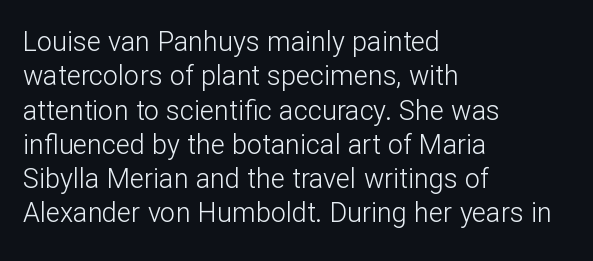
The image shows 27 px text type, upright; set left-aligned, normal line spacing (1.27x), normal letter spacing, not underlined.
